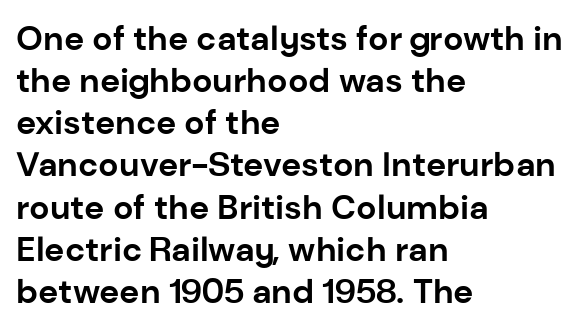
The image shows 34 px bold sans-serif type, upright; set left-aligned, line spacing 1.24x, normal letter spacing, not underlined; low stroke contrast and a medium x-height.
